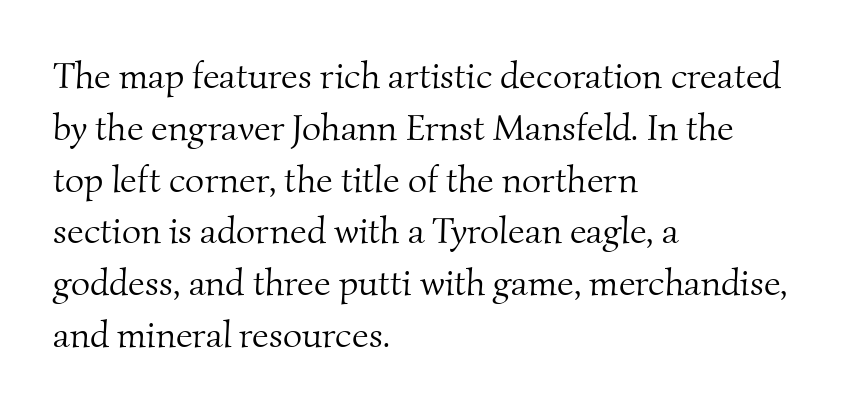
{"serif": "yes", "bold": "no", "weight": "light", "width": "normal", "stroke_contrast": "medium", "x_height": "small", "monospaced": "no", "underline": "no", "align": "left", "line_spacing": "normal", "line_spacing_ratio": 1.4, "letter_spacing": "normal", "letter_spacing_em": 0.0, "glyph_px": 37}
